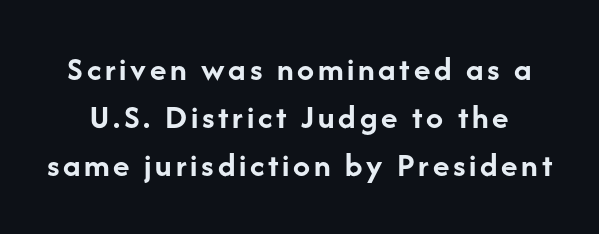
{"serif": "no", "italic": "no", "bold": "yes", "weight": "semibold", "width": "normal", "stroke_contrast": "low", "x_height": "medium", "monospaced": "no", "underline": "no", "line_spacing": "normal", "line_spacing_ratio": 1.41, "glyph_px": 34}
